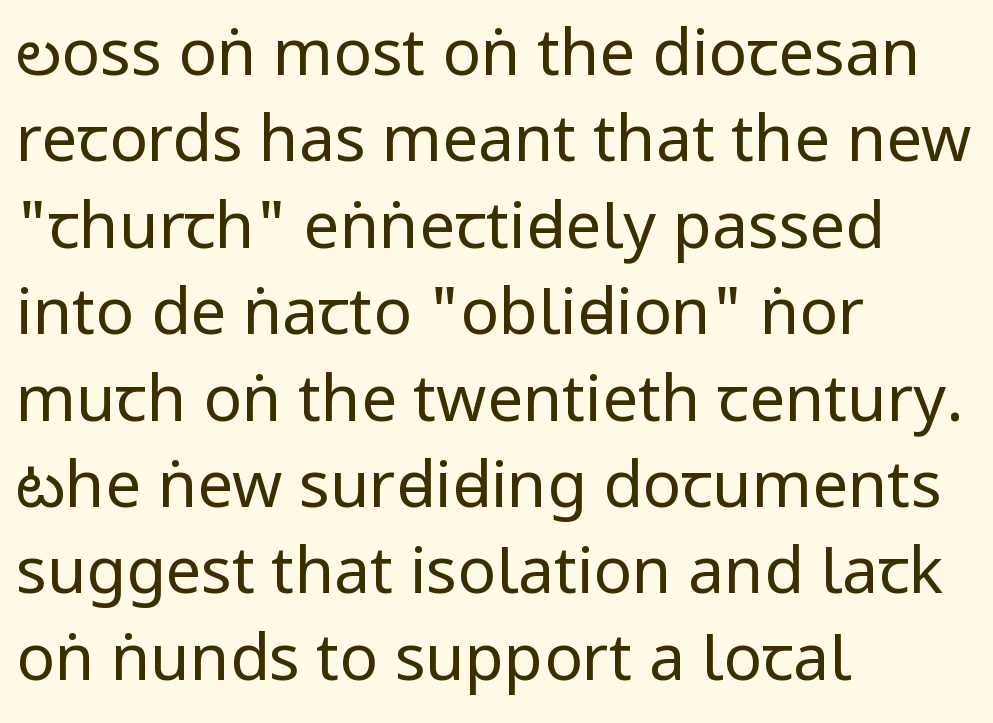
Q: Is the text bold? A: No.
Q: Is the text italic (slanted)? A: No, it is upright.
Q: Is the typeface a serif or a sans-serif typeface? A: Sans-serif.
Q: Is the text underlined? A: No.
Q: How is the paragraph aligned? A: Left-aligned.
Q: Is the spacing between letters normal or unusually wide? A: Normal.
Q: Is the spacing between lines tight, normal or loose? A: Normal.
Q: Width (condensed, normal, or wide)? A: Condensed.
Q: Stroke contrast? A: Low.
Q: x-height? A: Large.
Q: Monospaced? A: No.
